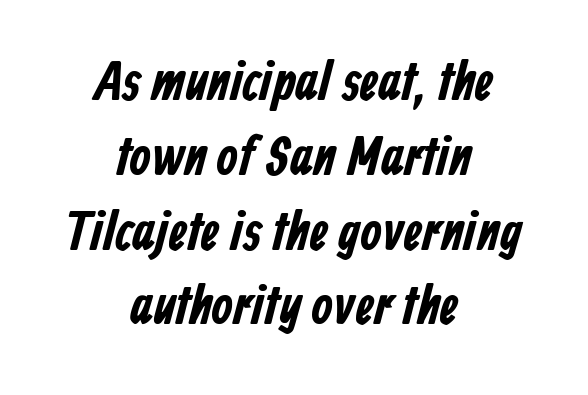
The image shows 55 px bold, condensed sans-serif type; set centered, normal line spacing (1.36x), normal letter spacing, not underlined; low stroke contrast and a medium x-height.
